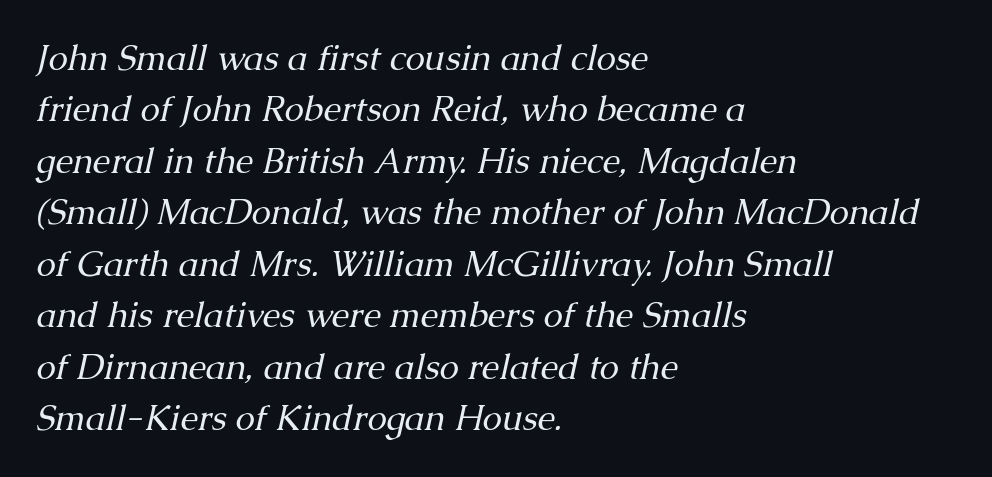
These lines are set flush left with a ragged right edge. Glance below the letters and you will spot only blank space. Rows of type keep a routine distance in the vertical direction. The letters advance in unequal steps, a hallmark of proportional type. Heft: none added — not bold.
